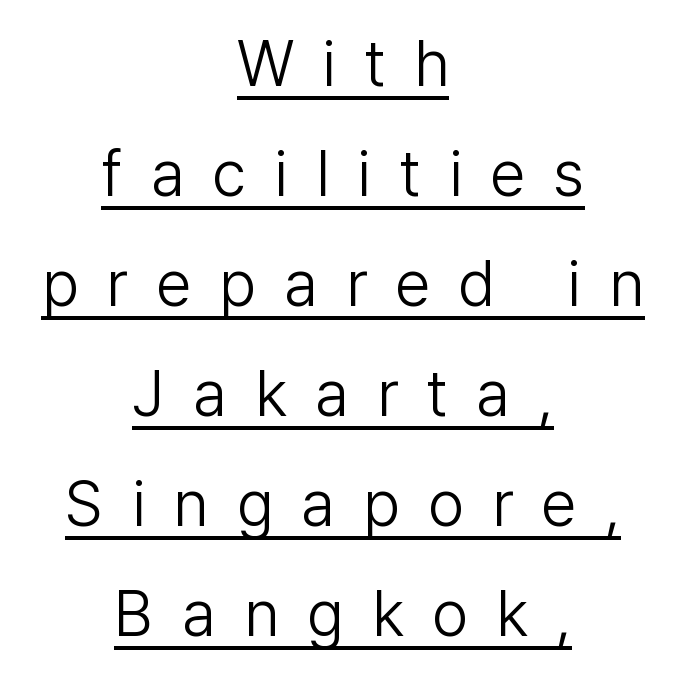
Q: Is the text bold? A: No.
Q: Is the text italic (slanted)? A: No, it is upright.
Q: Is the typeface a serif or a sans-serif typeface? A: Sans-serif.
Q: Is the text underlined? A: Yes.
Q: How is the paragraph aligned? A: Centered.
Q: Is the spacing between letters normal or unusually wide? A: Unusually wide.
Q: Width (condensed, normal, or wide)? A: Normal.
Q: Stroke contrast? A: Low.
Q: x-height? A: Medium.
Q: Monospaced? A: No.
